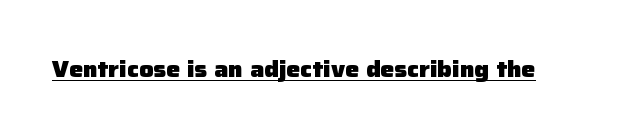
{"italic": "no", "bold": "yes", "underline": "yes", "letter_spacing": "normal", "letter_spacing_em": 0.0, "glyph_px": 22}
